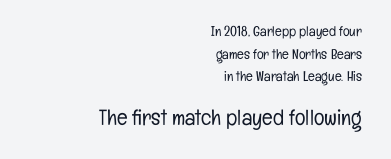
The image shows 22 px text type, upright; set right-aligned, normal line spacing (1.61x), normal letter spacing, not underlined; the second (bottom) block is 1.57x larger.
